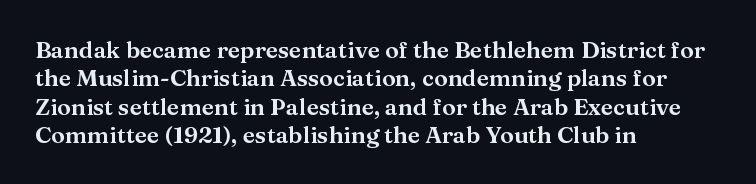
The image shows 23 px text type, upright; set left-aligned, line spacing 1.23x, normal letter spacing, not underlined.
